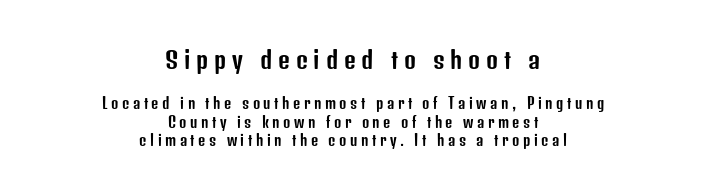
{"italic": "no", "underline": "no", "align": "center", "line_spacing": "normal", "line_spacing_ratio": 1.33, "letter_spacing": "wide", "letter_spacing_em": 0.25, "larger_block": "first", "size_ratio": 1.64, "glyph_px": 23}
